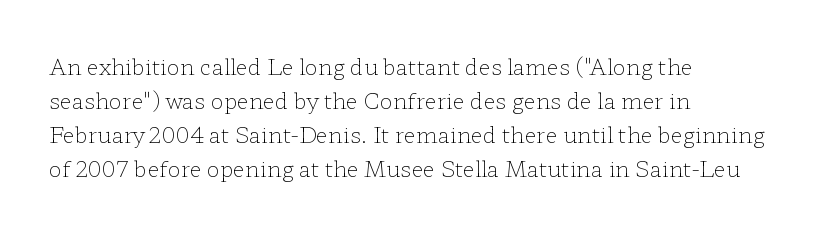
The image shows 22 px text type, upright; set left-aligned, normal line spacing (1.55x), normal letter spacing, not underlined.
